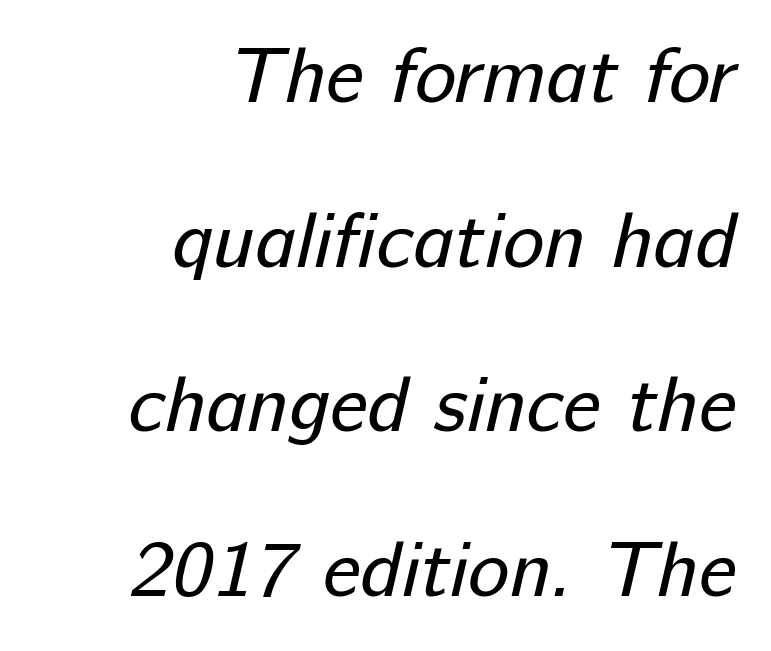
Q: Is the text bold? A: No.
Q: Is the typeface a serif or a sans-serif typeface? A: Sans-serif.
Q: Is the text underlined? A: No.
Q: How is the paragraph aligned? A: Right-aligned.
Q: Is the spacing between letters normal or unusually wide? A: Normal.
Q: Is the spacing between lines tight, normal or loose? A: Loose.
Q: Width (condensed, normal, or wide)? A: Normal.
Q: Stroke contrast? A: Low.
Q: x-height? A: Medium.
Q: Monospaced? A: No.
